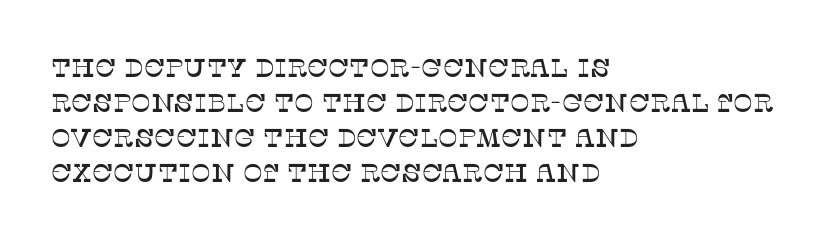
Upright lettering throughout. A classic flush-left, rag-right setting is used for this passage. Underlining? Definitely not there. The passage shown stacks its lines at a standard gap. The letterforms sit shoulder to shoulder at normal distance.
